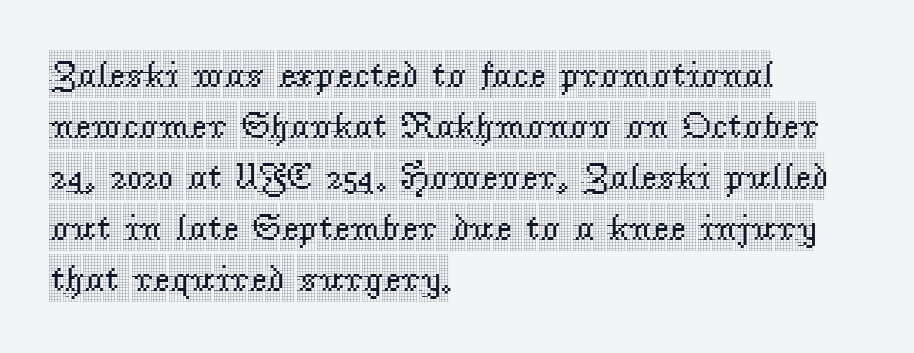
{"serif": "yes", "italic": "no", "width": "condensed", "x_height": "large", "monospaced": "no", "underline": "no", "align": "left", "line_spacing": "normal", "line_spacing_ratio": 1.38, "letter_spacing": "normal", "letter_spacing_em": 0.0, "glyph_px": 37}
